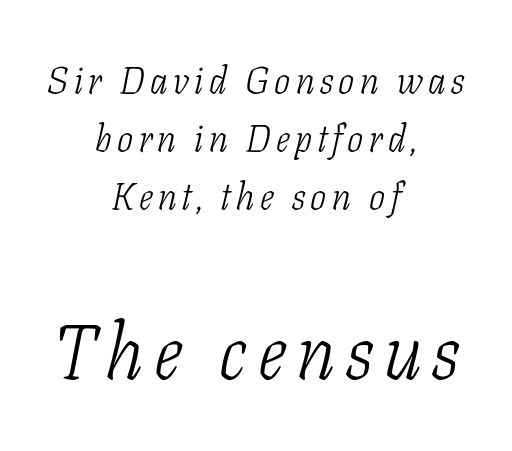
Q: Is the text bold? A: No.
Q: Is the text italic (slanted)? A: Yes, it leans right by about 11 degrees.
Q: Is the typeface a serif or a sans-serif typeface? A: Serif.
Q: Is the text underlined? A: No.
Q: How is the paragraph aligned? A: Centered.
Q: Is the spacing between lines tight, normal or loose? A: Normal.
Q: Which block of text is set in a larger size, the first (top) or the second (bottom)? A: The second (bottom) one.
Q: Width (condensed, normal, or wide)? A: Condensed.
Q: Stroke contrast? A: Low.
Q: x-height? A: Medium.
Q: Monospaced? A: No.
